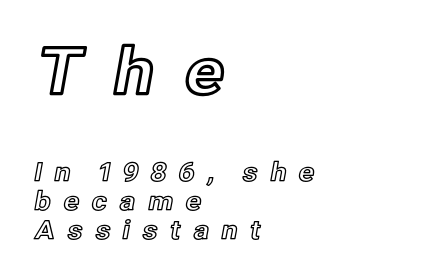
The area under the type is left untouched. Size contrast runs from large at the top to small at the bottom. Here the designer chose a conventional face with non-uniform glyph widths. Honestly, the letter spacing is so wide it's the main thing you notice. Each new line begins almost immediately beneath the previous one.
